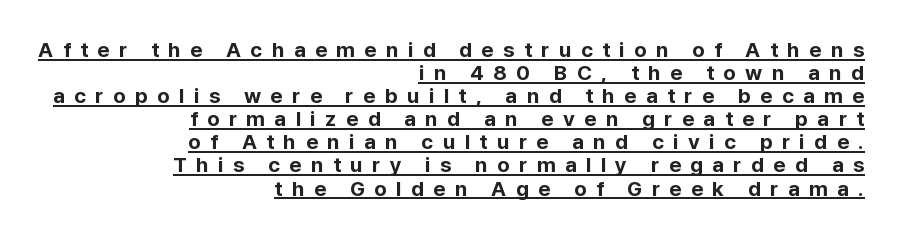
In terms of weight, the rendering is a true, heavy bold. The typesetter has applied underlining to the passage shown. The rag falls on the left side of this text block. Notice how descenders almost collide with the ascenders below — that's tight leading.
